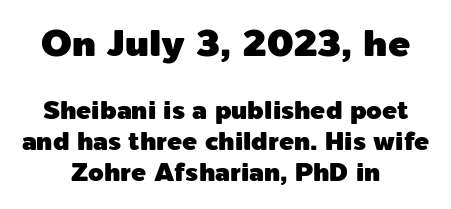
Regarding serifs, this sample does without them. The face used here is proportionally spaced, like ordinary book or web type. Alignment: centered. Regular leading. The lettering stays uniformly vertical, giving the passage a roman look. Whoever set this made the first block the dominant, larger element.
